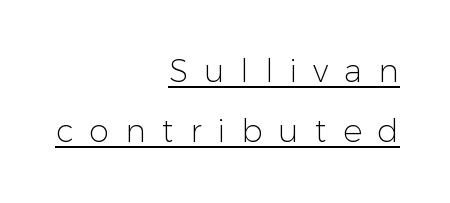
Look at the tracking — it's clearly loosened, letters drifting apart. Glance below the letters and you will spot a drawn line. This sample uses an upright cut, with every glyph sitting square on the baseline. Regarding serifs, this sample does without them. Every row of glyphs terminates at an identical x-position on the right. Weight: in the light-to-regular range.
